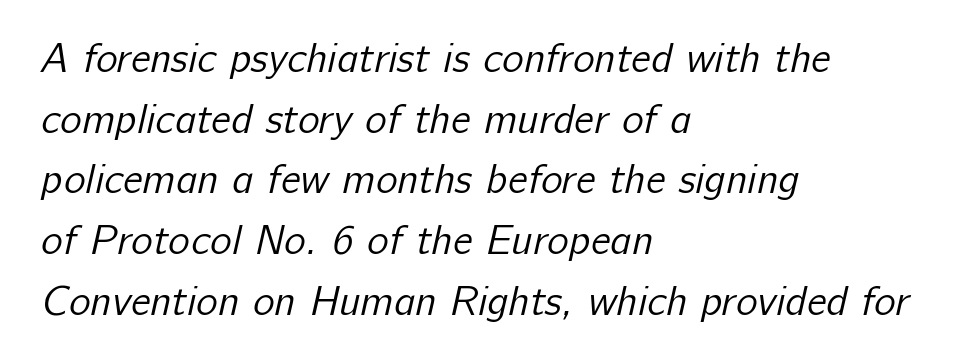
The string is rendered with underlining switched off. Characters follow at the spacing the type designer built in. Note: no serifs on the glyphs. Varying glyph widths throughout — classic text-font behaviour. Successive baselines arrive at the customary interval.
